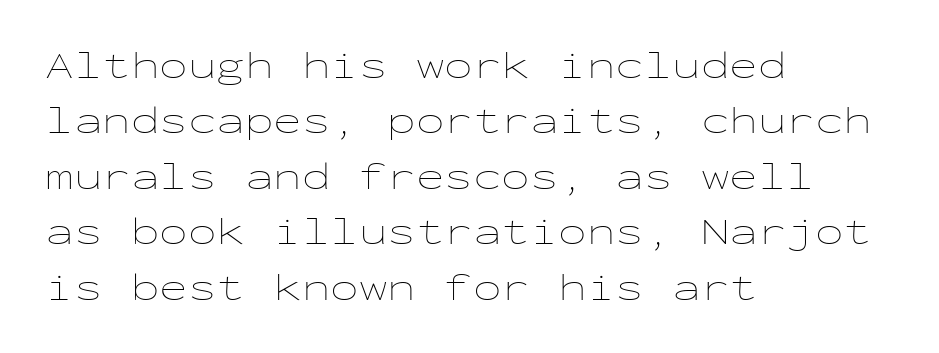
Here the designer chose a console-style face with uniform glyph widths. The type is set solid horizontally, with unmodified tracking. No heavy texture on the line: the type isn't bold. Descenders hang freely into open space.
